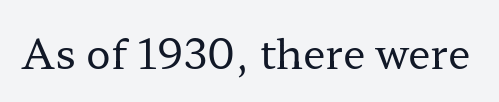
In terms of letterspacing, this is plain default setting. Stems and bowls with no extra thickness — not bold. Upright lettering throughout. The face used here is proportionally spaced, like ordinary book or web type.
